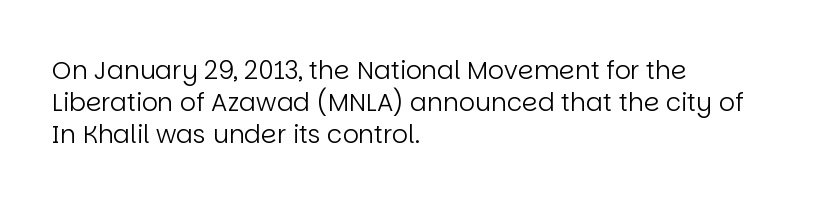
{"italic": "no", "bold": "no", "underline": "no", "align": "left", "line_spacing": "normal", "line_spacing_ratio": 1.29, "letter_spacing": "normal", "letter_spacing_em": 0.0, "glyph_px": 25}
